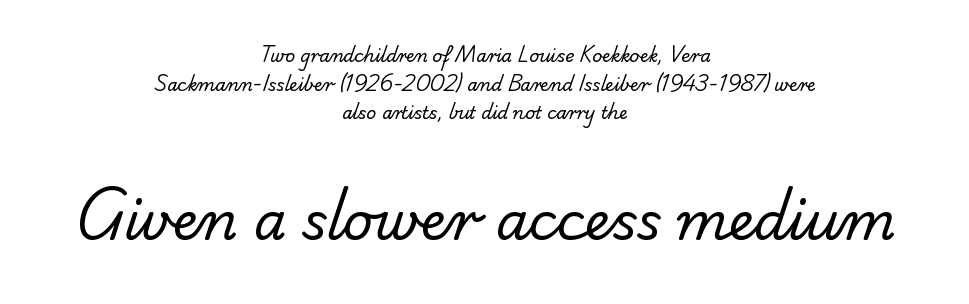
The image shows 52 px regular-weight sans-serif type; set centered, normal line spacing (1.68x), normal letter spacing, not underlined; the second (bottom) block is 3.06x larger; low stroke contrast and a small x-height.
